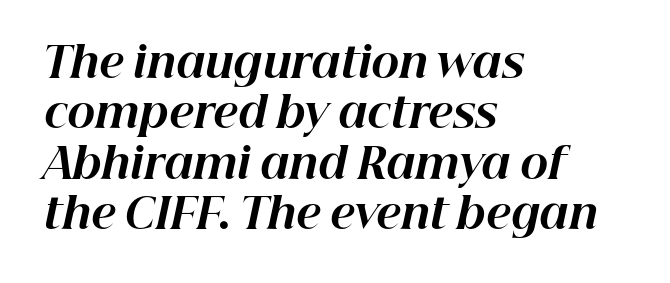
The image shows 42 px bold type, italic (leaning right); set left-aligned, line spacing 1.2x, normal letter spacing, not underlined; high stroke contrast and a medium x-height.
